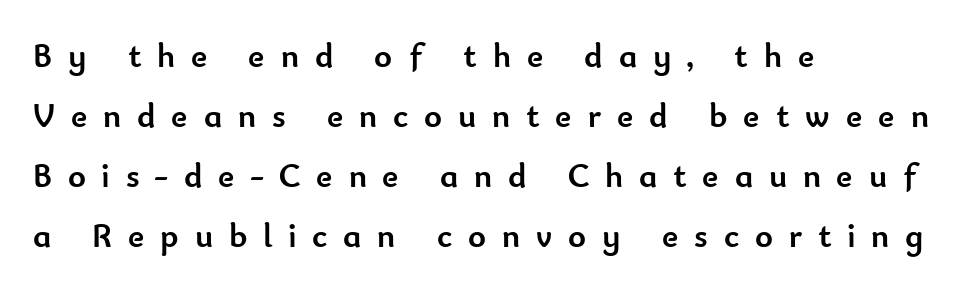
There is plenty of visible air inserted between adjacent glyphs. Looks like regular typesetting: each glyph gets only the width it needs. The font's upright variant was chosen for this text. Underline: absent.
